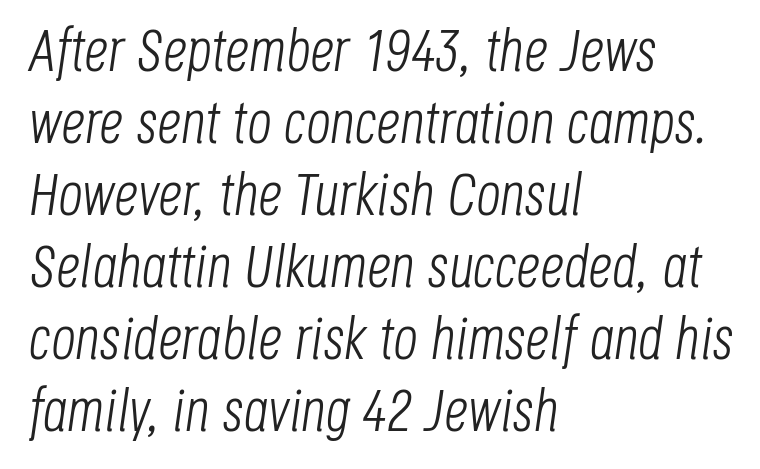
The image shows 60 px light, condensed type, italic (leaning right); set left-aligned, line spacing 1.2x, normal letter spacing, not underlined; low stroke contrast and a large x-height.
